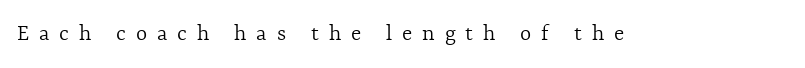
The image shows 24 px text type, upright; set unusually wide letter spacing (+0.41 em), not underlined.
